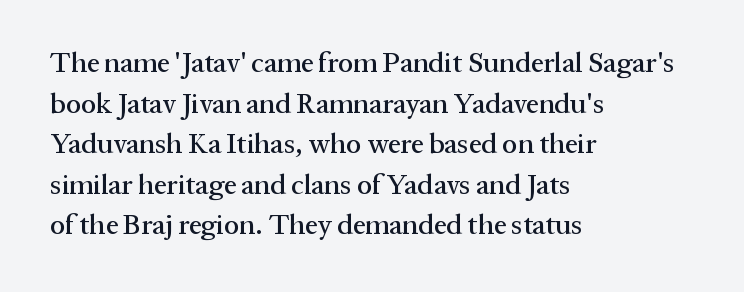
{"serif": "yes", "italic": "no", "width": "normal", "stroke_contrast": "medium", "x_height": "medium", "monospaced": "no", "underline": "no", "align": "left", "line_spacing": "normal", "line_spacing_ratio": 1.45, "letter_spacing": "normal", "letter_spacing_em": 0.0, "glyph_px": 28}
